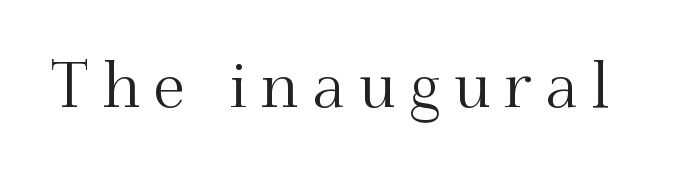
Q: Is the text italic (slanted)? A: No, it is upright.
Q: Is the typeface a serif or a sans-serif typeface? A: Serif.
Q: Is the text underlined? A: No.
Q: Is the spacing between letters normal or unusually wide? A: Unusually wide.
Q: Width (condensed, normal, or wide)? A: Normal.
Q: Stroke contrast? A: Medium.
Q: x-height? A: Small.
Q: Monospaced? A: No.
